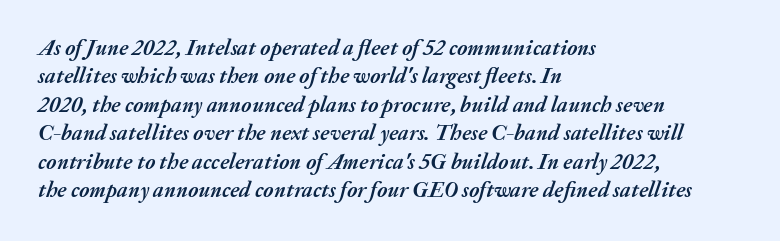
The image shows 22 px bold type, italic (leaning right); set left-aligned, normal line spacing (1.29x), normal letter spacing, not underlined.
